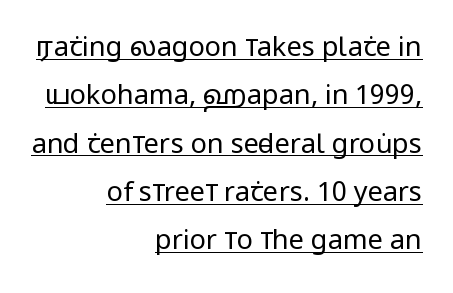
The image shows 27 px text type, upright; set right-aligned, line spacing 1.79x, normal letter spacing, underlined.
